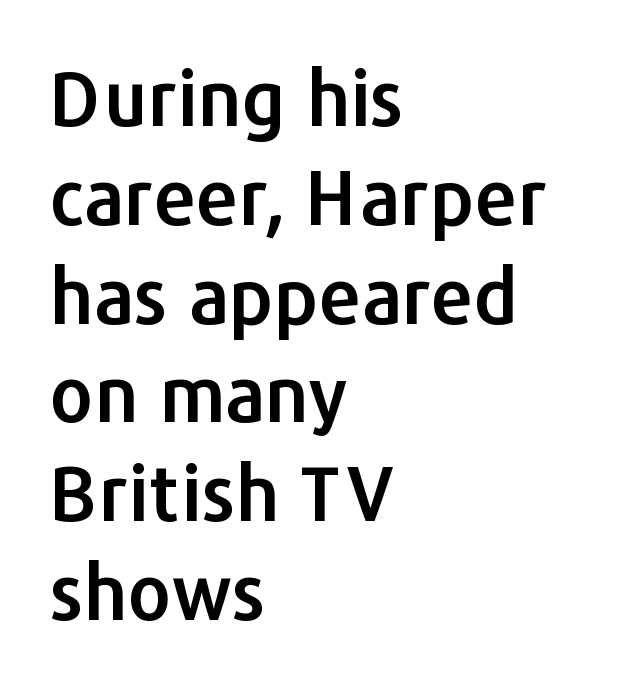
Underlining? Definitely not there. Letter spacing: default. Whoever set this chose a conventional vertical rhythm. Are there feet on the stems? There aren't — it's a sans. Characters remain perfectly vertical along every line.
